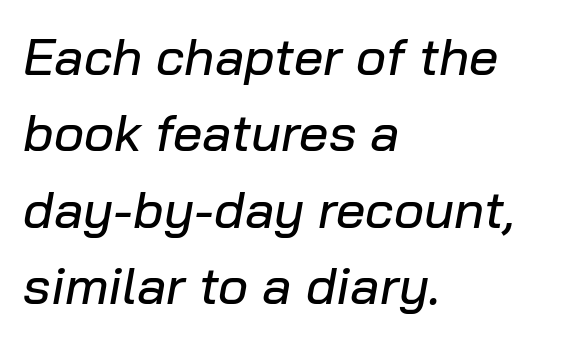
Line beginnings align vertically; line endings do not. Does the leading feel generous? No, just average. Descender tails drop into unmarked territory. Note the varied advance widths — an 'i' is clearly narrower than an 'm'. When letters slant like this, we call the style italic. Honestly, the letter spacing is just normal — you wouldn't notice it.
